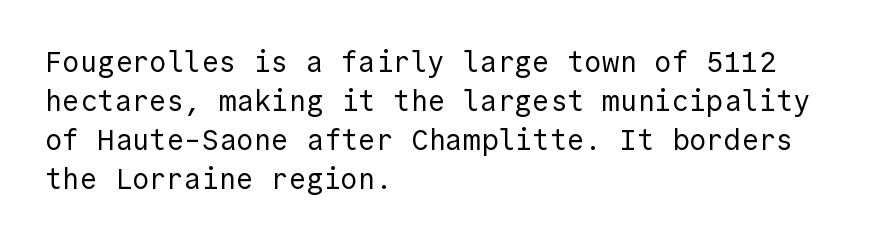
These lines keep a tight, regular rhythm from letter to letter. Unlike italic type, these characters show no tilt at all. Unbolded letterforms with no extra heft. Descender tails drop into unmarked territory. One-word summary of the alignment: left.
